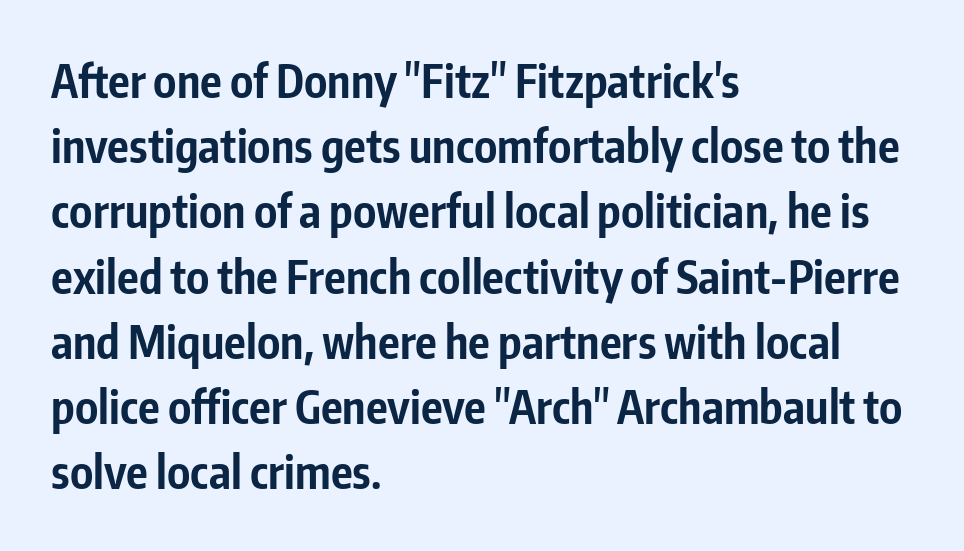
{"serif": "no", "italic": "no", "bold": "yes", "weight": "bold", "width": "condensed", "stroke_contrast": "low", "x_height": "medium", "monospaced": "no", "underline": "no", "align": "left", "line_spacing": "normal", "line_spacing_ratio": 1.45, "letter_spacing": "normal", "letter_spacing_em": 0.0, "glyph_px": 45}
